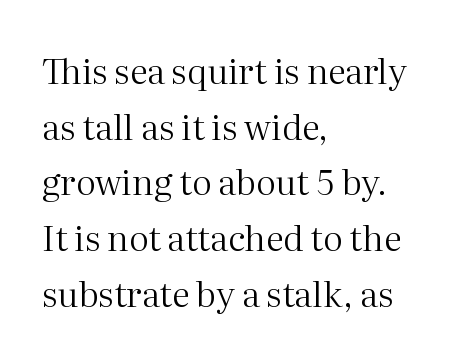
The image shows 35 px regular-weight serif type, upright; set left-aligned, normal line spacing (1.59x), normal letter spacing, not underlined; medium stroke contrast and a medium x-height.
